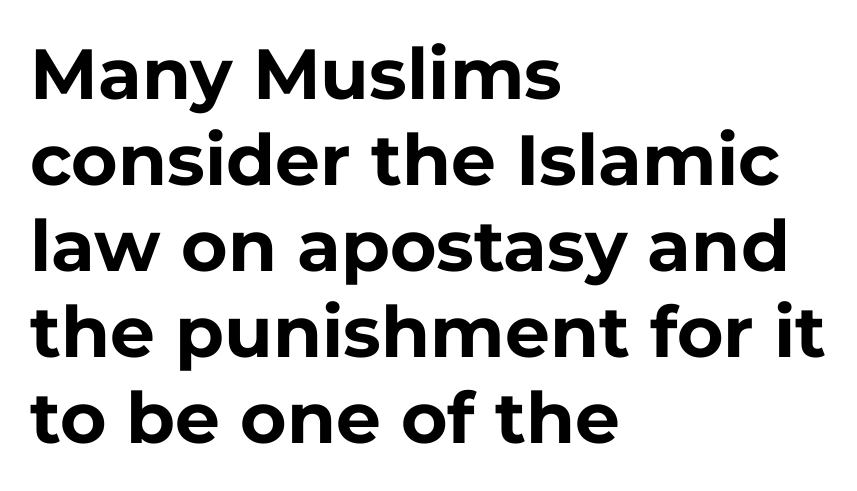
{"serif": "no", "italic": "no", "bold": "yes", "weight": "bold", "width": "normal", "stroke_contrast": "low", "x_height": "medium", "monospaced": "no", "underline": "no", "align": "left", "line_spacing_ratio": 1.21, "letter_spacing": "normal", "letter_spacing_em": 0.0, "glyph_px": 71}
